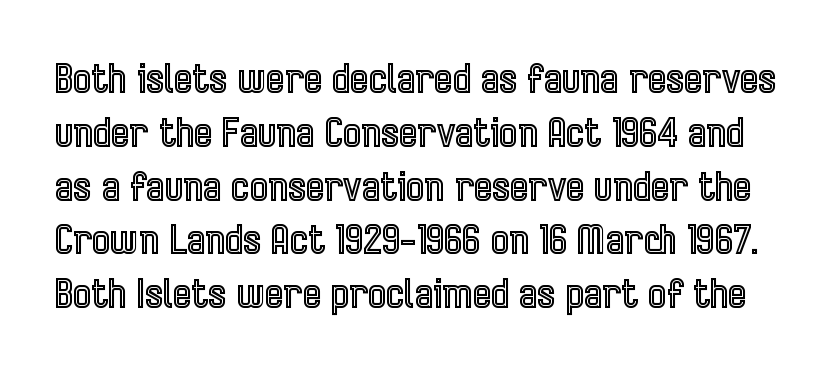
{"italic": "no", "width": "condensed", "x_height": "medium", "monospaced": "no", "underline": "no", "line_spacing": "normal", "line_spacing_ratio": 1.38, "letter_spacing": "normal", "letter_spacing_em": 0.0, "glyph_px": 39}
